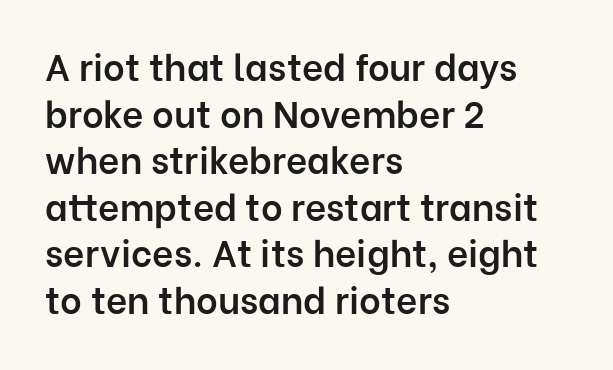
{"serif": "no", "italic": "no", "bold": "semi", "weight": "semibold", "width": "normal", "stroke_contrast": "low", "x_height": "medium", "monospaced": "no", "underline": "no", "align": "left", "line_spacing": "normal", "line_spacing_ratio": 1.26, "letter_spacing": "normal", "letter_spacing_em": 0.0, "glyph_px": 37}
